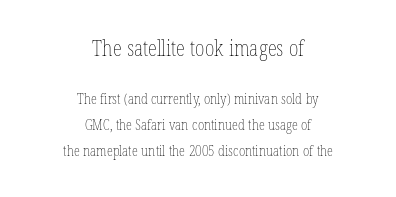
Inter-character spacing is left at the font's built-in metrics. Words float on clear page, feet unadorned. Notice how the passage keeps no hard edge, just a central spine. Quick note: not italic, upright. The emphasis by scale lands on block number one, above.
